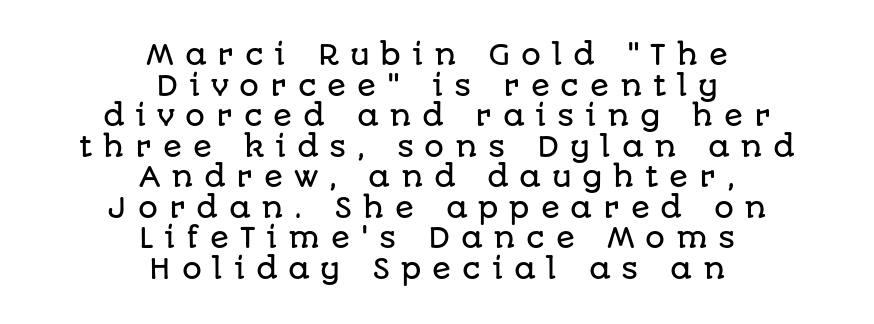
The image shows 28 px sans-serif type, upright; set centered, tight line spacing (1.09x), unusually wide letter spacing (+0.38 em), not underlined; low stroke contrast and a large x-height.
